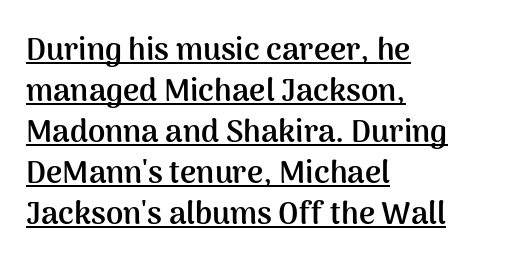
The image shows 31 px semibold sans-serif type, upright; set left-aligned, normal line spacing (1.32x), normal letter spacing, underlined; medium stroke contrast and a medium x-height.
